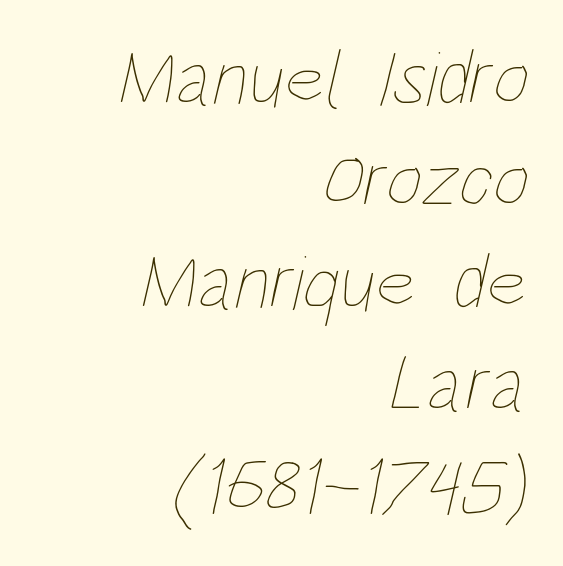
Regarding leading, the lines here are spaced in the standard way. There is no visible air inserted between adjacent glyphs. The passage shown is typed in a proportional face where columns would drift. A student would call this right alignment; a typographer would say flush right, rag left. This rendering features lettering with no underline.
